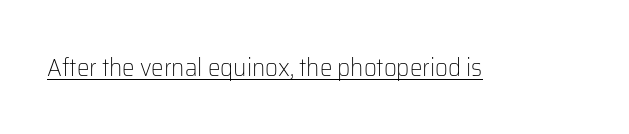
The letterforms sit at book weight or below. Posture: upright roman. Here the glyphs are tracked normally, forming tight word shapes. The words here are underlined.
